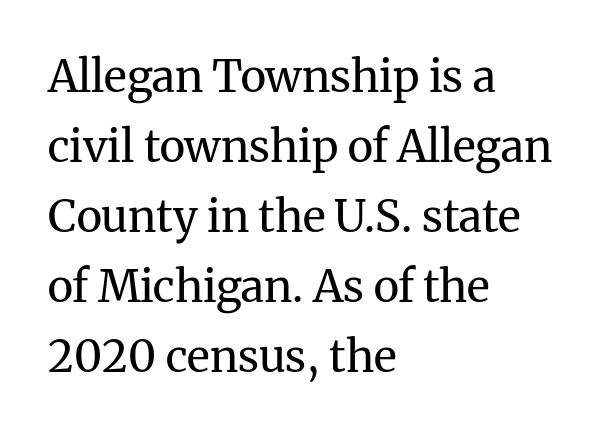
Q: Is the text bold? A: No.
Q: Is the text italic (slanted)? A: No, it is upright.
Q: Is the typeface a serif or a sans-serif typeface? A: Serif.
Q: Is the text underlined? A: No.
Q: How is the paragraph aligned? A: Left-aligned.
Q: Is the spacing between letters normal or unusually wide? A: Normal.
Q: Is the spacing between lines tight, normal or loose? A: Normal.
Q: Width (condensed, normal, or wide)? A: Normal.
Q: Stroke contrast? A: Medium.
Q: x-height? A: Medium.
Q: Monospaced? A: No.
